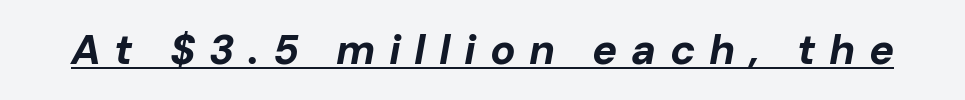
The image shows 42 px bold type, italic (leaning right); set unusually wide letter spacing (+0.32 em), underlined; low stroke contrast and a medium x-height.
